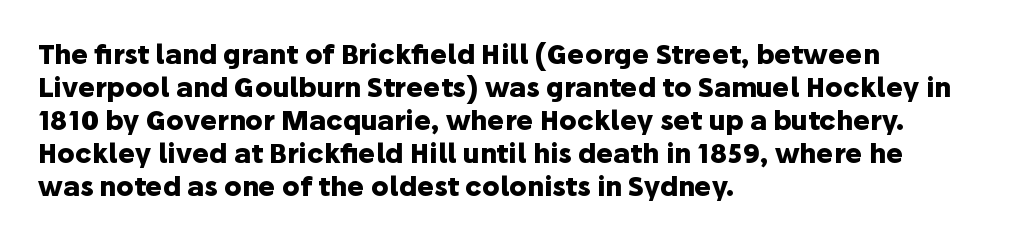
The leading is moderate, giving the passage an even texture. A dark, heavy texture on the line: the type is bold. Descenders hang freely into open space. Letter spacing: default. Notice how the passage keeps a crisp vertical edge on the left only. This is roman type, the default non-slanted kind.
